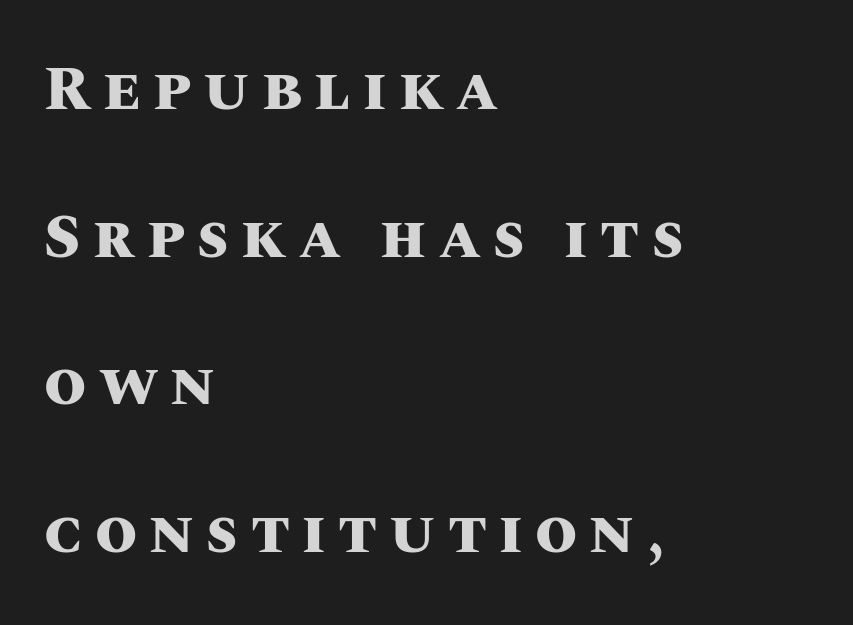
Q: Is the text bold? A: Yes.
Q: Is the text italic (slanted)? A: No, it is upright.
Q: Is the text underlined? A: No.
Q: How is the paragraph aligned? A: Left-aligned.
Q: Is the spacing between letters normal or unusually wide? A: Unusually wide.
Q: Is the spacing between lines tight, normal or loose? A: Loose.
Q: Width (condensed, normal, or wide)? A: Normal.
Q: Stroke contrast? A: Medium.
Q: x-height? A: Large.
Q: Monospaced? A: No.
